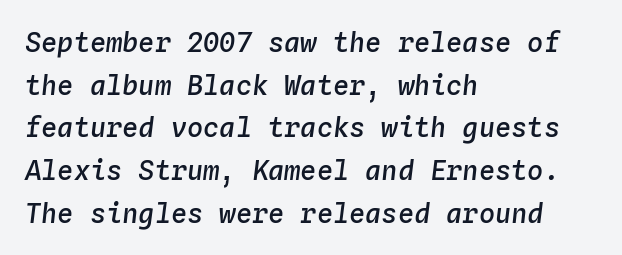
Slant detected: the letters are inclined. How heavy is the stroke? Medium-heavy — a semibold, shy of bold. Unmarked baselines from the first word to the last. Where is the straight margin? On the left. Honestly, the row spacing looks completely unremarkable. Default kerning and tracking; the words read as compact shapes.
